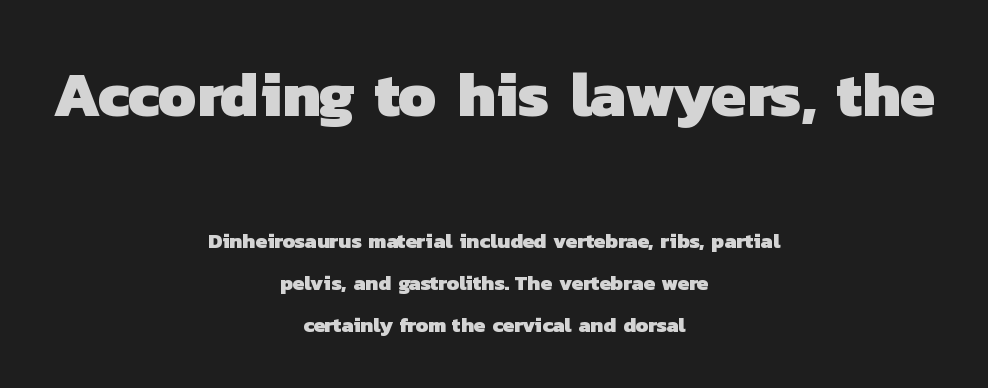
The passage shown begins with its larger block and ends with its smaller one. Only glyphs here, with clear space below each row. Default kerning and tracking; the words read as compact shapes. Horizontal alignment here is central, giving a formal, balanced look. Letterform terminals end flat and unadorned throughout the passage. A great deal of white space separates one row of letters from the next.
